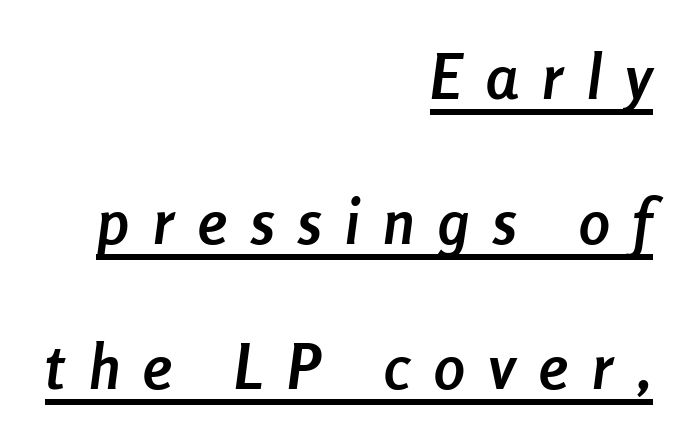
Q: Is the text bold? A: Yes.
Q: Is the text italic (slanted)? A: Yes, it leans right by about 8 degrees.
Q: Is the text underlined? A: Yes.
Q: How is the paragraph aligned? A: Right-aligned.
Q: Is the spacing between letters normal or unusually wide? A: Unusually wide.
Q: Is the spacing between lines tight, normal or loose? A: Loose.
Q: Width (condensed, normal, or wide)? A: Condensed.
Q: Stroke contrast? A: Low.
Q: x-height? A: Medium.
Q: Monospaced? A: No.
